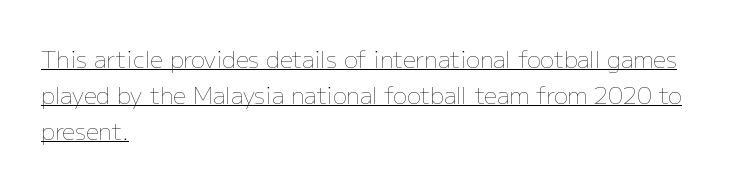
{"italic": "no", "bold": "no", "underline": "yes", "align": "left", "line_spacing": "normal", "line_spacing_ratio": 1.56, "letter_spacing": "normal", "letter_spacing_em": 0.0, "glyph_px": 23}
